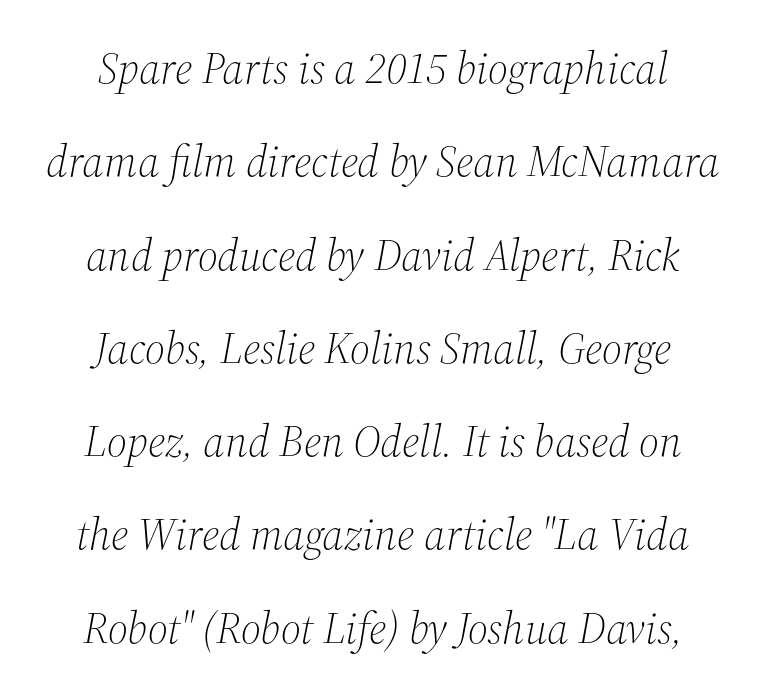
The image shows 44 px light serif type, italic (leaning right); set centered, loose line spacing (2.12x), normal letter spacing, not underlined; medium stroke contrast and a medium x-height.
